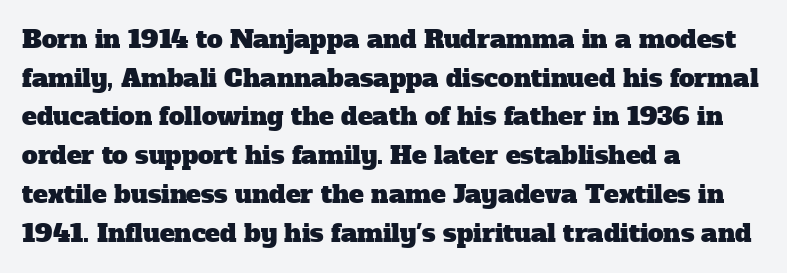
{"underline": "no", "align": "left", "line_spacing": "normal", "line_spacing_ratio": 1.55, "letter_spacing": "normal", "letter_spacing_em": 0.0, "glyph_px": 25}
